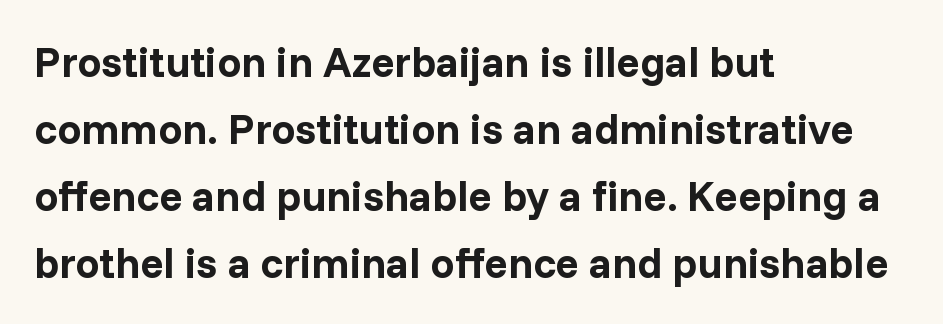
Leading matches the norm, producing a regular column. Spacing verdict: proportional, widths tailored to each character. The space beneath each line is pristine and unruled. Typographically, this falls in the sans-serif category. You'd pick this weight for a headline — it's a proper bold. Posture: vertical.
